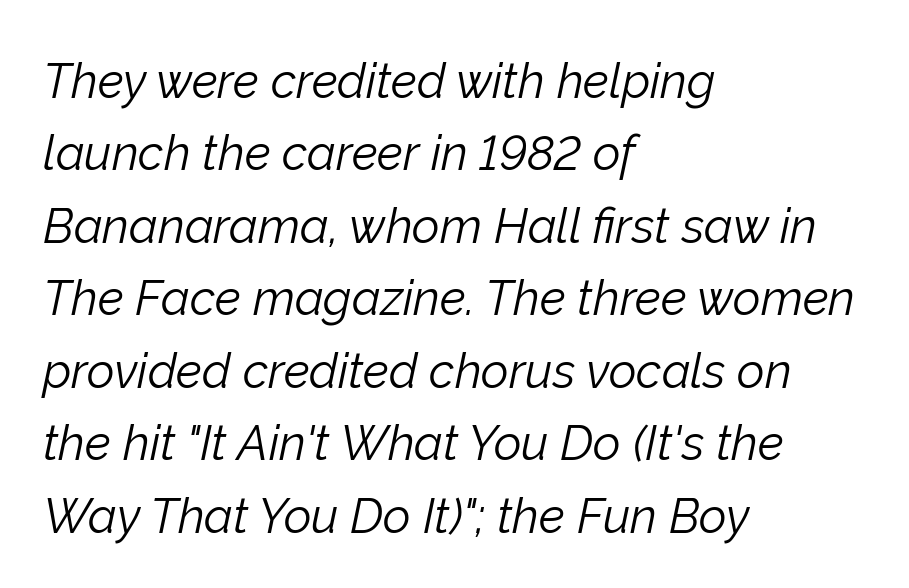
{"italic": "yes", "lean": "right", "slant_degrees": 12, "bold": "no", "weight": "light", "width": "normal", "stroke_contrast": "low", "x_height": "medium", "monospaced": "no", "underline": "no", "align": "left", "line_spacing": "normal", "line_spacing_ratio": 1.51, "letter_spacing": "normal", "letter_spacing_em": 0.0, "glyph_px": 48}
